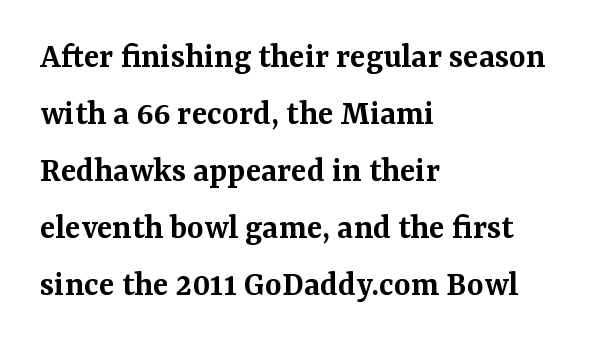
The image shows 36 px semibold serif type, upright; set left-aligned, normal line spacing (1.58x), normal letter spacing, not underlined; medium stroke contrast and a medium x-height.
